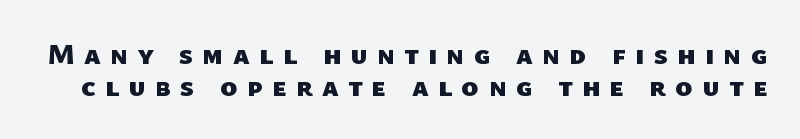
This sample trades vertical openness for compactness between lines. Thick stems and heavy bowls — unmistakably bold. Note the varied advance widths — an 'i' is clearly narrower than an 'm'. The zone under the glyphs is completely vacant. Letter spacing: wide. Typographically, this falls in the sans-serif category.
